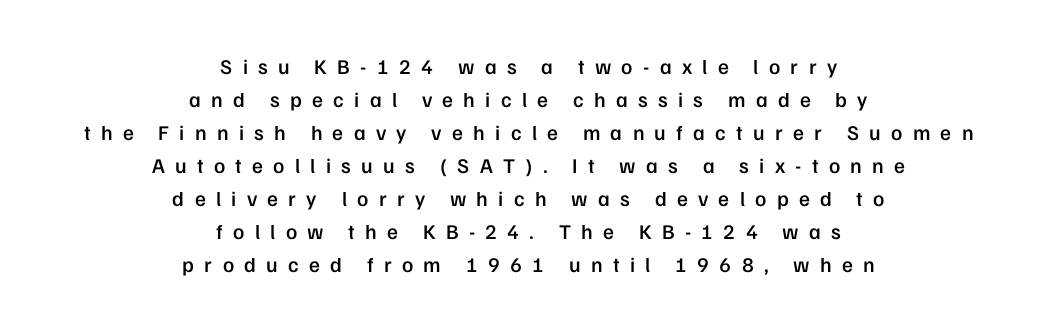
{"italic": "no", "bold": "semi", "underline": "no", "align": "center", "line_spacing": "normal", "line_spacing_ratio": 1.57, "letter_spacing": "wide", "letter_spacing_em": 0.49, "glyph_px": 21}
